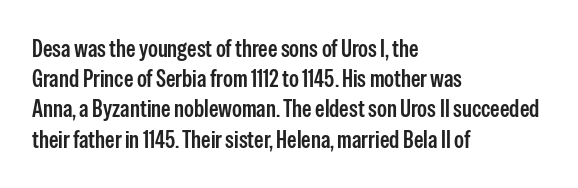
The image shows 24 px text type, upright; set left-aligned, normal line spacing (1.26x), normal letter spacing, not underlined.
